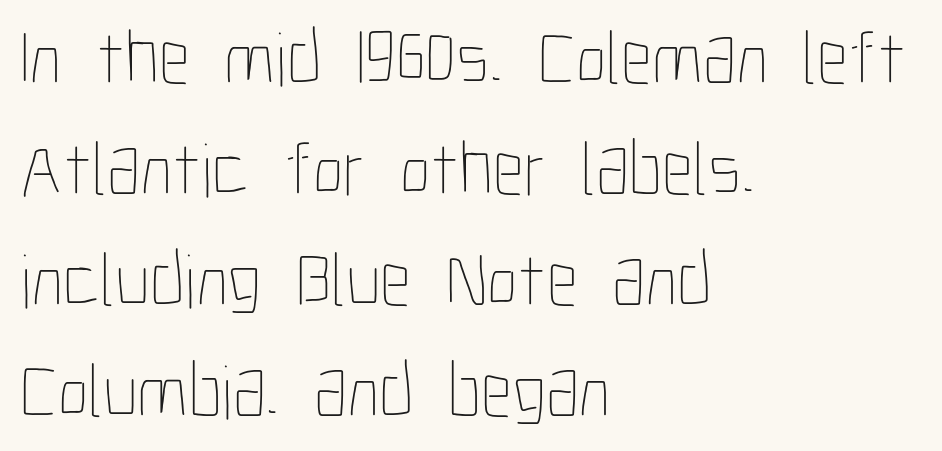
Q: Is the text bold? A: No.
Q: Is the text italic (slanted)? A: No, it is upright.
Q: Is the text underlined? A: No.
Q: How is the paragraph aligned? A: Left-aligned.
Q: Is the spacing between letters normal or unusually wide? A: Normal.
Q: Is the spacing between lines tight, normal or loose? A: Normal.
Q: Width (condensed, normal, or wide)? A: Condensed.
Q: Stroke contrast? A: Low.
Q: x-height? A: Medium.
Q: Monospaced? A: No.
